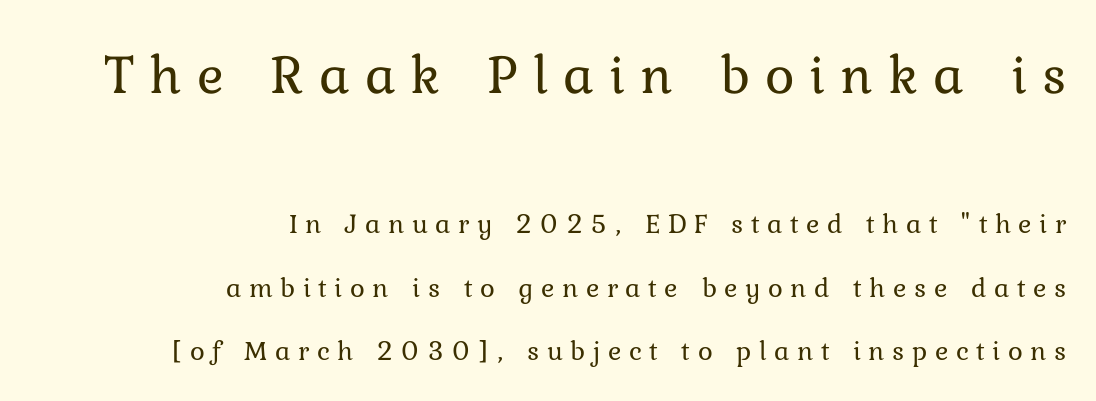
Does extra space separate the letters? Yes, quite a lot of it. Character widths vary here, with narrow letters taking less room than wide ones. The face used here appears at its bigger size in the upper chunk. Interline gaps are noticeably wide in this sample. Nope, not italic — everything's standing straight.
